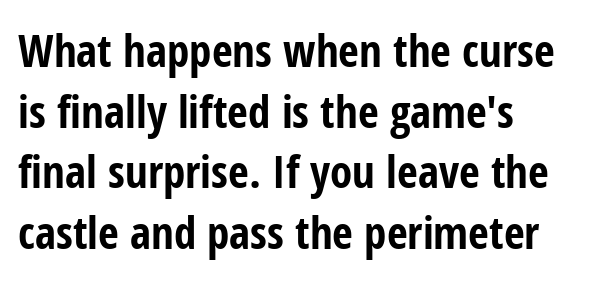
{"serif": "no", "italic": "no", "bold": "yes", "weight": "bold", "width": "condensed", "stroke_contrast": "low", "x_height": "medium", "monospaced": "no", "underline": "no", "align": "left", "line_spacing": "normal", "line_spacing_ratio": 1.35, "letter_spacing": "normal", "letter_spacing_em": 0.0, "glyph_px": 45}
